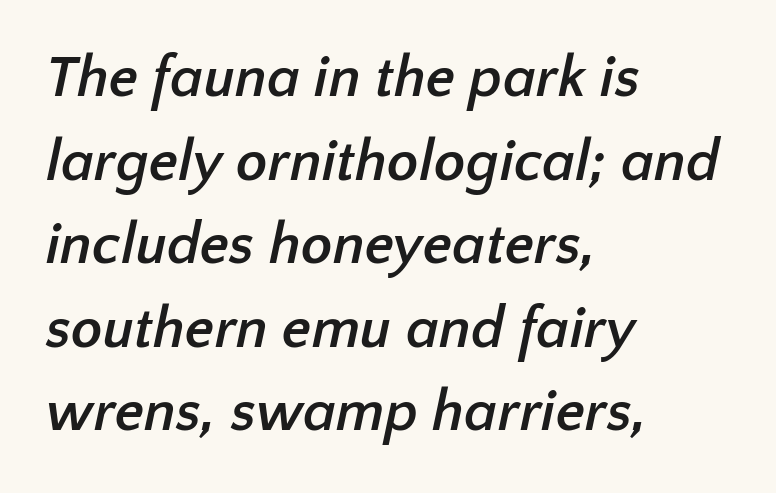
{"serif": "no", "bold": "yes", "weight": "semibold", "width": "normal", "stroke_contrast": "low", "x_height": "medium", "monospaced": "no", "underline": "no", "align": "left", "line_spacing": "normal", "line_spacing_ratio": 1.44, "letter_spacing": "normal", "letter_spacing_em": 0.0, "glyph_px": 58}
